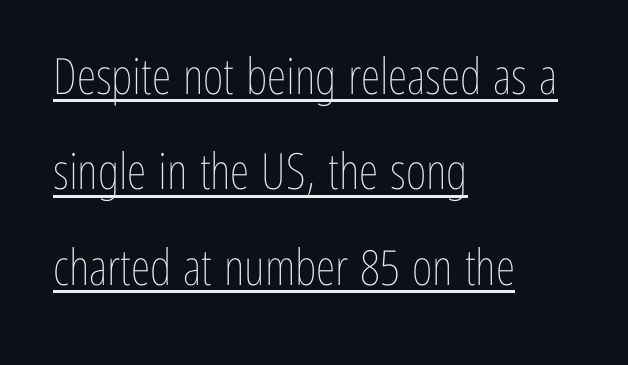
The image shows 50 px thin, condensed type, upright; set left-aligned, loose line spacing (1.91x), normal letter spacing, underlined; low stroke contrast and a medium x-height.
